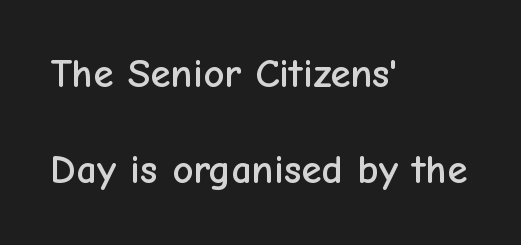
This rendering features lettering with no underline. Words appear dense and cohesive because spacing is normal. Varying glyph widths throughout — classic text-font behaviour. The passage is arranged the way most books set body copy — flush left. Posture: vertical.
